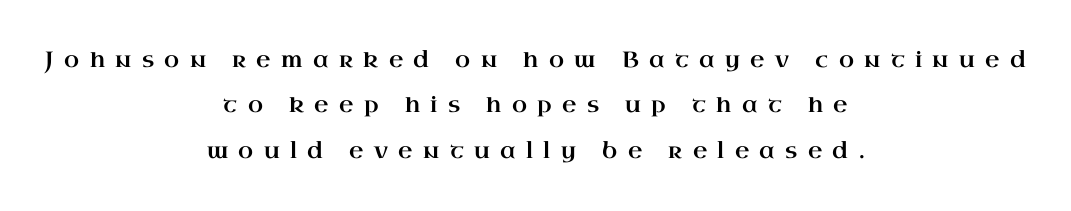
Q: Is the text italic (slanted)? A: No, it is upright.
Q: Is the text underlined? A: No.
Q: How is the paragraph aligned? A: Centered.
Q: Is the spacing between letters normal or unusually wide? A: Unusually wide.
Q: Is the spacing between lines tight, normal or loose? A: Loose.
